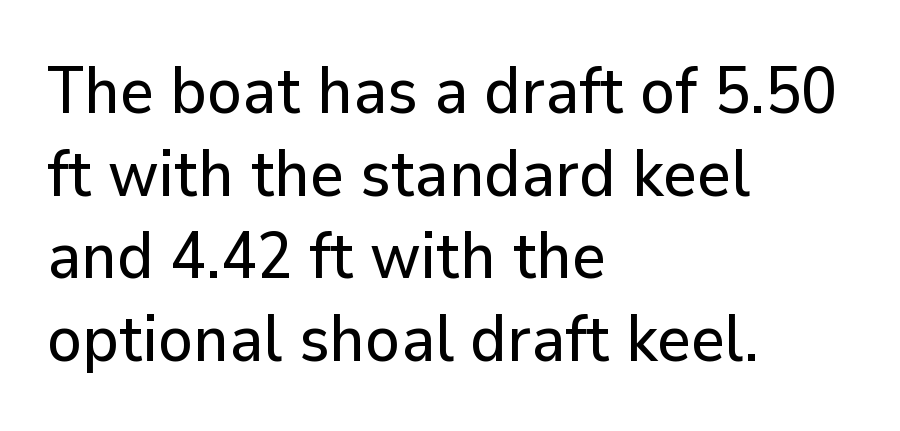
A typesetter would call this zero additional tracking. No italicization has been applied; the sample stays upright. The glyphs in this specimen are sans serif. The lines are quadded left.
